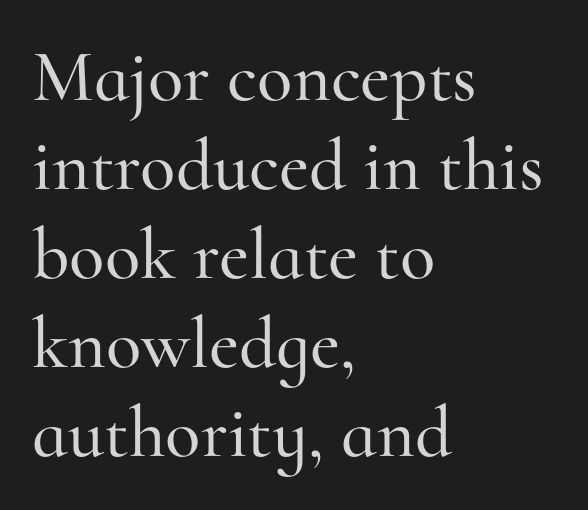
The image shows 73 px serif type, upright; set left-aligned, line spacing 1.22x, normal letter spacing, not underlined; high stroke contrast and a small x-height.
